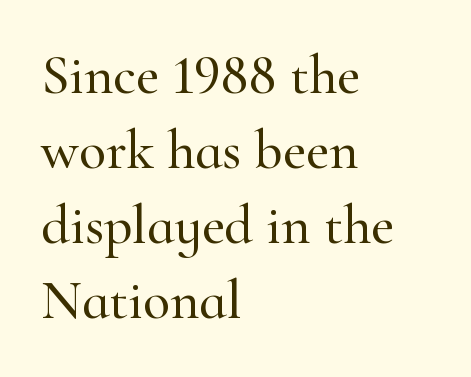
The image shows 56 px serif type, upright; set left-aligned, normal line spacing (1.34x), normal letter spacing, not underlined; high stroke contrast and a small x-height.
